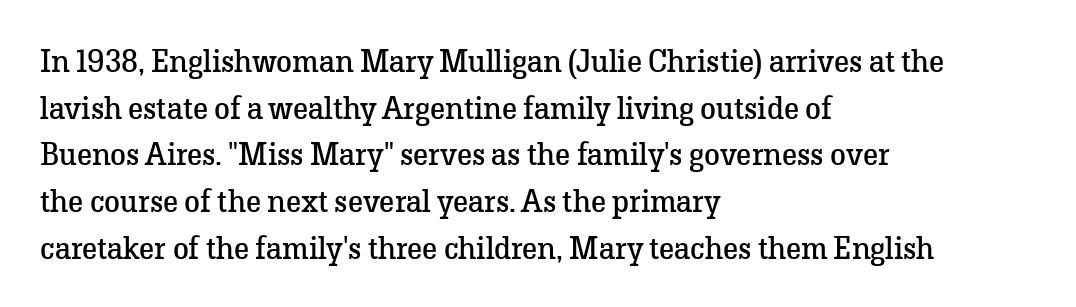
Q: Is the text bold? A: No.
Q: Is the text italic (slanted)? A: No, it is upright.
Q: Is the typeface a serif or a sans-serif typeface? A: Serif.
Q: Is the text underlined? A: No.
Q: How is the paragraph aligned? A: Left-aligned.
Q: Is the spacing between letters normal or unusually wide? A: Normal.
Q: Is the spacing between lines tight, normal or loose? A: Normal.
Q: Width (condensed, normal, or wide)? A: Normal.
Q: Stroke contrast? A: Low.
Q: x-height? A: Medium.
Q: Monospaced? A: No.
